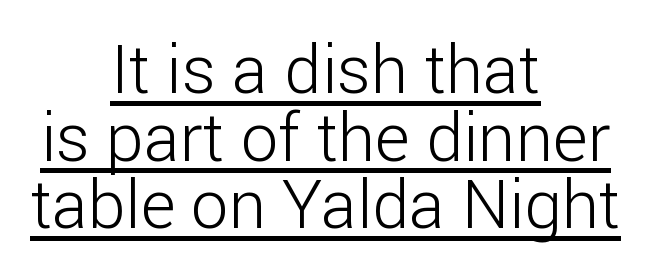
The image shows 67 px light sans-serif type, upright; set centered, tight line spacing (1.01x), normal letter spacing, underlined; low stroke contrast and a medium x-height.
